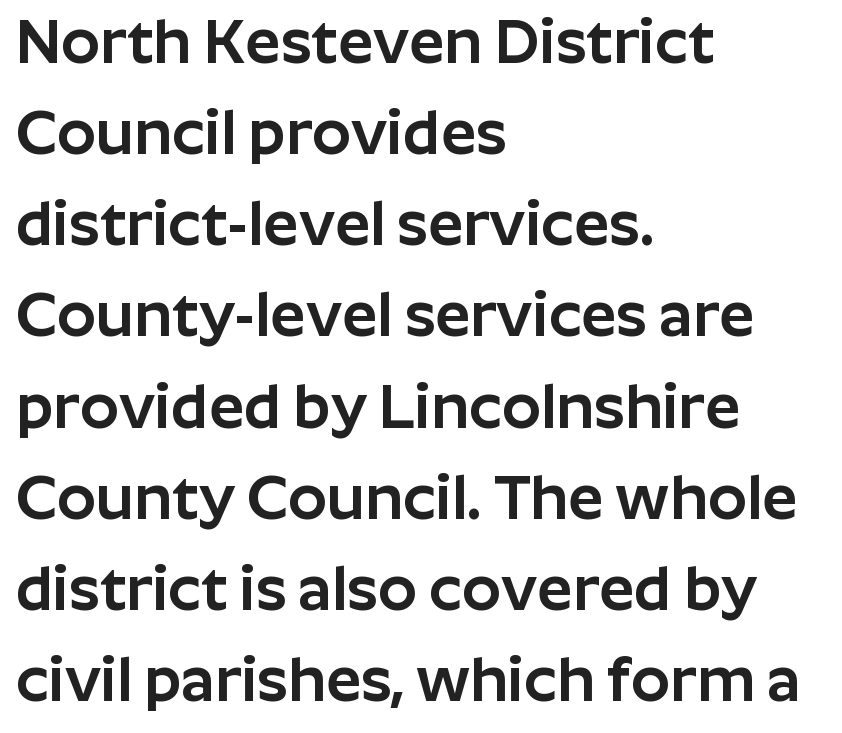
In terms of letterspacing, this is plain default setting. Which margin do the lines hug? The left one — the right edge is uneven. The leading is moderate, giving the passage an even texture. Do the characters align in a grid? No, the font is proportional.
